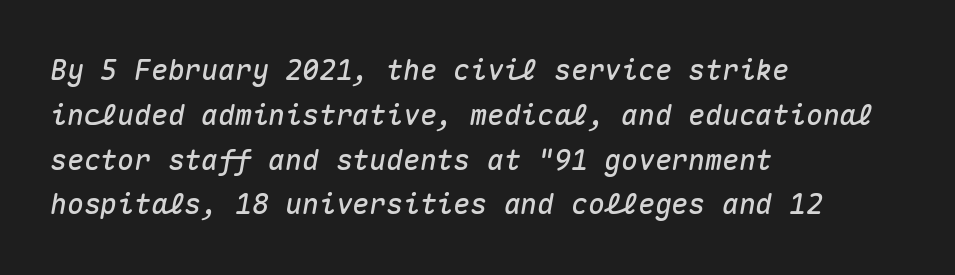
The image shows 28 px text type, italic (leaning right), monospaced; set left-aligned, normal line spacing (1.6x), normal letter spacing, not underlined; medium stroke contrast and a medium x-height.
